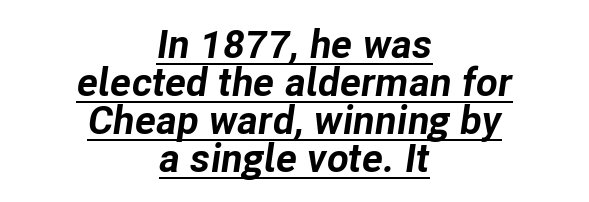
{"italic": "yes", "lean": "right", "slant_degrees": 8, "bold": "yes", "weight": "bold", "width": "normal", "stroke_contrast": "low", "x_height": "medium", "monospaced": "no", "underline": "yes", "align": "center", "line_spacing": "tight", "line_spacing_ratio": 0.95, "letter_spacing": "normal", "letter_spacing_em": 0.0, "glyph_px": 40}
